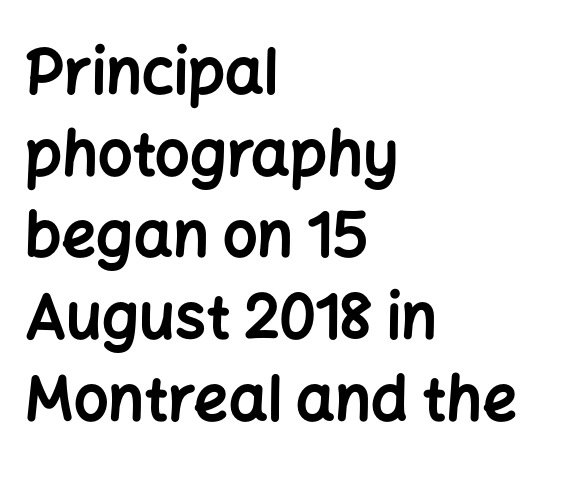
Q: Is the text bold? A: Yes.
Q: Is the text italic (slanted)? A: No, it is upright.
Q: Is the typeface a serif or a sans-serif typeface? A: Sans-serif.
Q: Is the text underlined? A: No.
Q: How is the paragraph aligned? A: Left-aligned.
Q: Is the spacing between letters normal or unusually wide? A: Normal.
Q: Is the spacing between lines tight, normal or loose? A: Normal.
Q: Width (condensed, normal, or wide)? A: Normal.
Q: Stroke contrast? A: Low.
Q: x-height? A: Medium.
Q: Monospaced? A: No.
